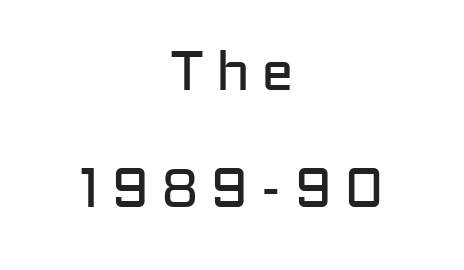
{"serif": "no", "italic": "no", "bold": "no", "weight": "regular", "width": "normal", "stroke_contrast": "low", "x_height": "medium", "monospaced": "no", "underline": "no", "align": "center", "line_spacing": "loose", "line_spacing_ratio": 2.13, "letter_spacing": "wide", "letter_spacing_em": 0.21, "glyph_px": 55}
